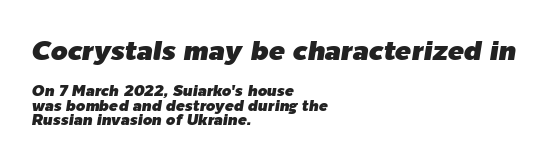
Q: Is the text italic (slanted)? A: Yes, it leans right by about 9 degrees.
Q: Is the text underlined? A: No.
Q: How is the paragraph aligned? A: Left-aligned.
Q: Is the spacing between letters normal or unusually wide? A: Normal.
Q: Is the spacing between lines tight, normal or loose? A: Tight.
Q: Which block of text is set in a larger size, the first (top) or the second (bottom)? A: The first (top) one.
